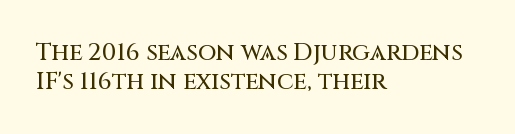
{"italic": "no", "underline": "no", "align": "left", "line_spacing_ratio": 1.19, "letter_spacing": "normal", "letter_spacing_em": 0.0, "glyph_px": 24}
